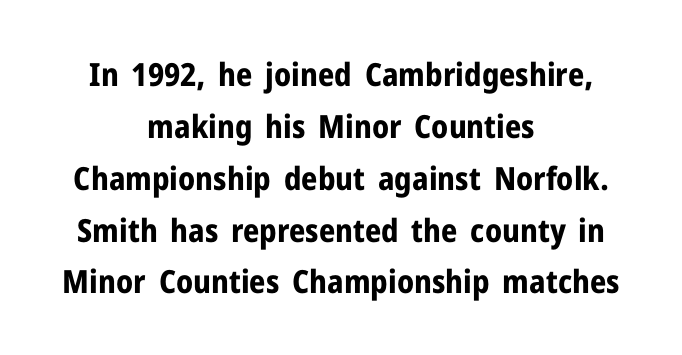
{"serif": "no", "italic": "no", "bold": "yes", "weight": "bold", "width": "normal", "stroke_contrast": "low", "x_height": "medium", "monospaced": "no", "underline": "no", "align": "center", "line_spacing": "normal", "line_spacing_ratio": 1.62, "letter_spacing": "normal", "letter_spacing_em": 0.0, "glyph_px": 32}
